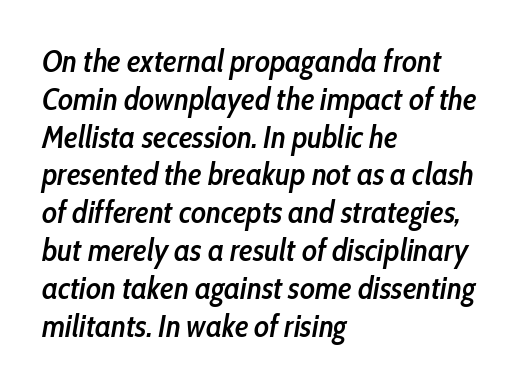
These lines are set flush left with a ragged right edge. No extra tracking has been applied to these lines. Its strokes are somewhat broadened, the hallmark of semibold type. Looks like regular typesetting: each glyph gets only the width it needs.
